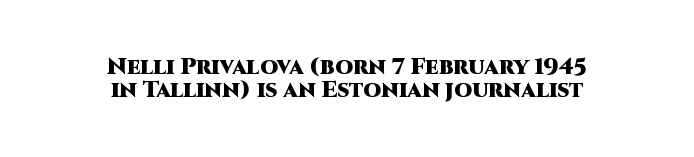
{"italic": "no", "bold": "yes", "underline": "no", "align": "center", "line_spacing": "tight", "line_spacing_ratio": 1.0, "letter_spacing": "normal", "letter_spacing_em": 0.0, "glyph_px": 23}
